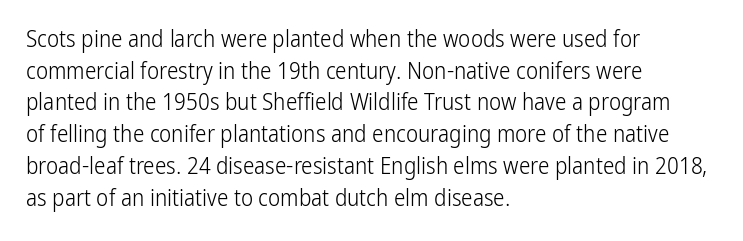
Q: Is the text bold? A: No.
Q: Is the text italic (slanted)? A: No, it is upright.
Q: Is the text underlined? A: No.
Q: How is the paragraph aligned? A: Left-aligned.
Q: Is the spacing between letters normal or unusually wide? A: Normal.
Q: Is the spacing between lines tight, normal or loose? A: Normal.
